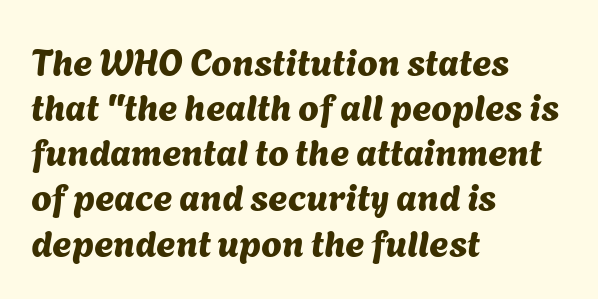
{"serif": "no", "width": "normal", "stroke_contrast": "medium", "x_height": "medium", "monospaced": "no", "underline": "no", "align": "left", "line_spacing_ratio": 1.22, "letter_spacing": "normal", "letter_spacing_em": 0.0, "glyph_px": 37}
